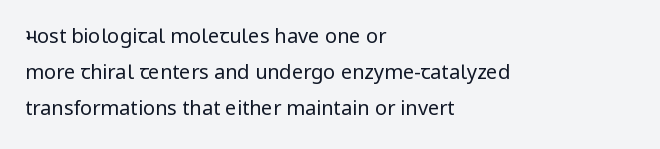
Q: Is the text bold? A: No.
Q: Is the text italic (slanted)? A: No, it is upright.
Q: Is the text underlined? A: No.
Q: How is the paragraph aligned? A: Left-aligned.
Q: Is the spacing between letters normal or unusually wide? A: Normal.
